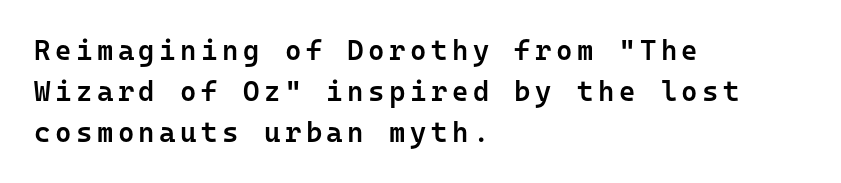
Check the space under the baseline: it is left empty. All the whitespace from short lines collects on the right. This sample keeps an unexceptional amount of space between lines. Is the type bold? Partly — it's a semibold, heavier than regular but not fully bold. Look at the bottom of the vertical strokes: they stop flat, with no serifs. You could count columns in this text — the font is strictly monospaced.
